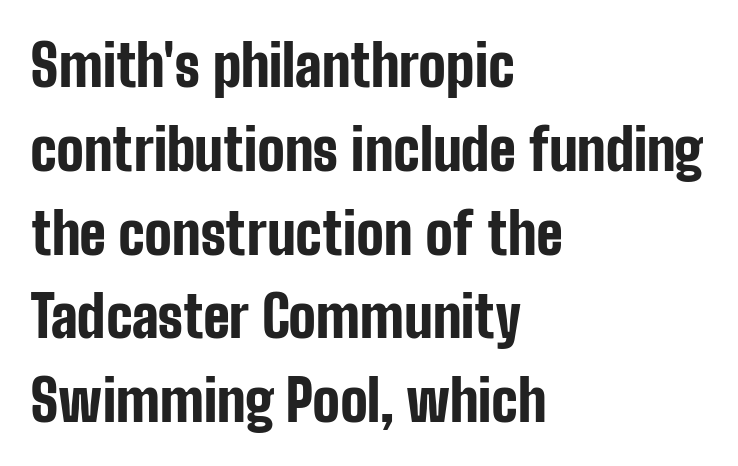
{"serif": "no", "italic": "no", "bold": "yes", "weight": "bold", "width": "condensed", "stroke_contrast": "low", "x_height": "medium", "monospaced": "no", "underline": "no", "align": "left", "line_spacing": "normal", "line_spacing_ratio": 1.47, "letter_spacing": "normal", "letter_spacing_em": 0.0, "glyph_px": 57}
